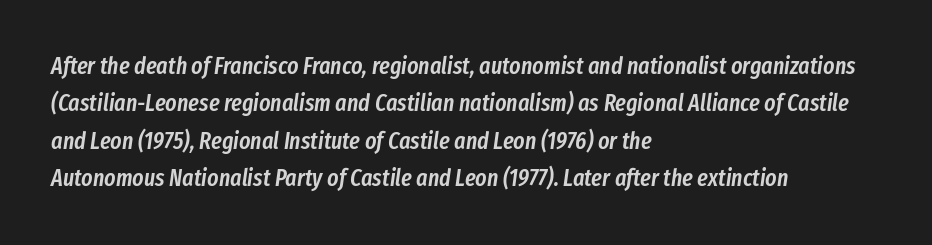
Tall strokes in this sample are angled rather than plumb. The rendering keeps characters at their native spacing. Does the copy run flush right? No — it runs flush left. Only glyphs here, with clear space below each row.
